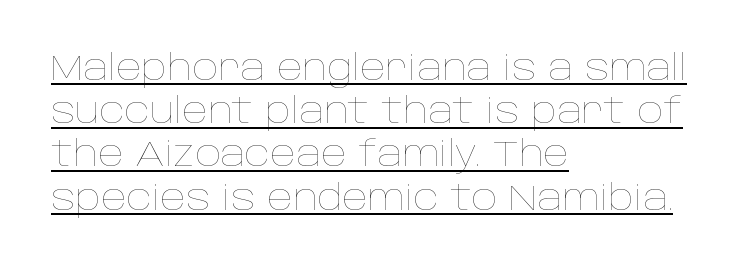
The image shows 36 px thin type, upright; set left-aligned, line spacing 1.2x, normal letter spacing, underlined; low stroke contrast and a large x-height.
